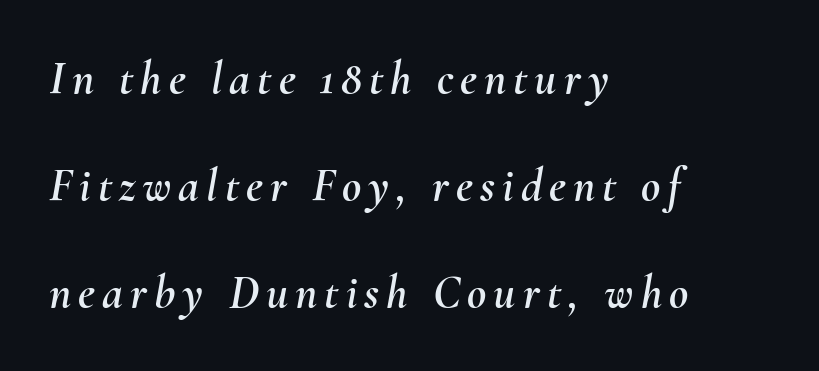
The block of text is sparse from top to bottom, with ample space between rows. Short and long lines alike share a common starting point at left. The passage shown leans; its letterforms are oblique. Think of a printed novel: that variable character pitch is what you see here.
